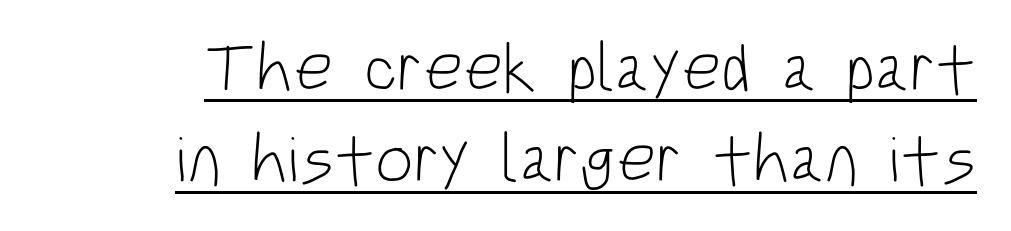
Serif or sans? Sans — the stroke terminals are bare. The typesetter has applied underlining to the passage shown. Quick note: not italic, upright. Think of a printed novel: that variable character pitch is what you see here.
